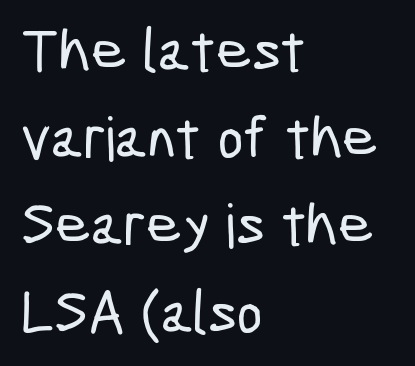
Q: Is the typeface a serif or a sans-serif typeface? A: Sans-serif.
Q: Is the text underlined? A: No.
Q: How is the paragraph aligned? A: Left-aligned.
Q: Is the spacing between letters normal or unusually wide? A: Normal.
Q: Is the spacing between lines tight, normal or loose? A: Normal.
Q: Width (condensed, normal, or wide)? A: Condensed.
Q: Stroke contrast? A: Low.
Q: x-height? A: Medium.
Q: Monospaced? A: No.
